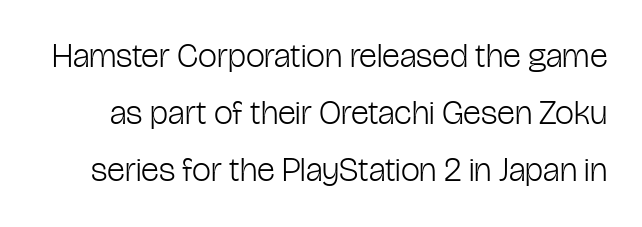
The image shows 34 px light, condensed sans-serif type, upright; set normal line spacing (1.68x), normal letter spacing, not underlined; low stroke contrast and a medium x-height.
